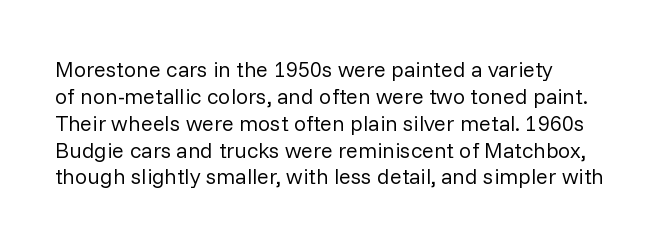
The image shows 22 px text type, upright; set left-aligned, line spacing 1.22x, normal letter spacing, not underlined.
